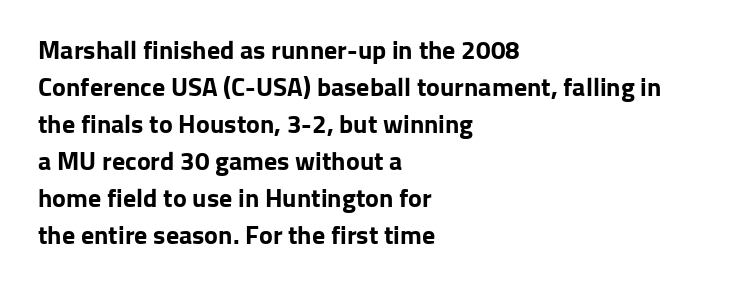
{"italic": "no", "bold": "yes", "underline": "no", "align": "left", "line_spacing": "normal", "line_spacing_ratio": 1.42, "letter_spacing": "normal", "letter_spacing_em": 0.0, "glyph_px": 26}
